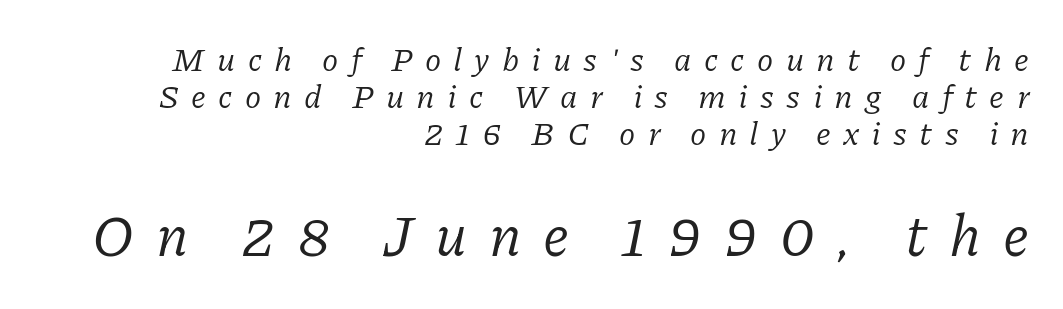
Regarding serifs, this sample has them. Scale increases going downward across the two blocks. Glance below the letters and you will spot only blank space. On a weight scale, this lands at 450 or below. Italic: yes, the glyphs are oblique.
